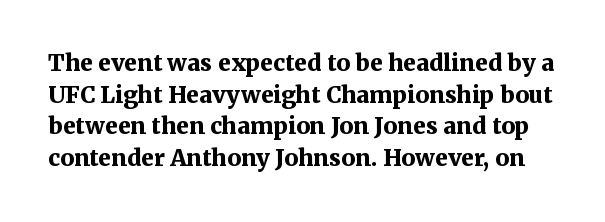
The image shows 23 px bold type, upright; set normal line spacing (1.38x), normal letter spacing, not underlined.
